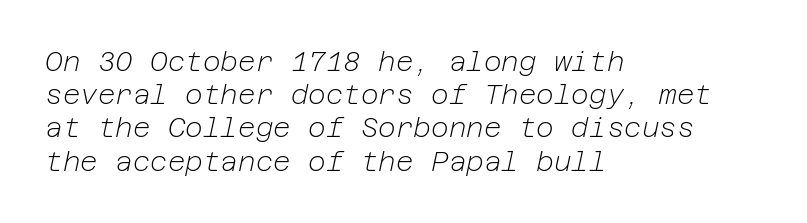
{"italic": "yes", "lean": "right", "slant_degrees": 12, "bold": "no", "underline": "no", "align": "left", "line_spacing_ratio": 1.23, "letter_spacing": "normal", "letter_spacing_em": 0.0, "glyph_px": 27}
